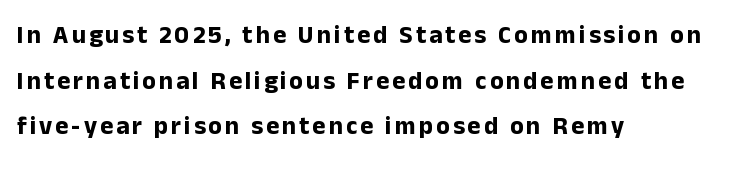
Visually the block forms a straight wall on the left and a jagged coastline on the right. Descender tails drop into unmarked territory. No italicization has been applied; the sample stays upright. Weight: bold.
